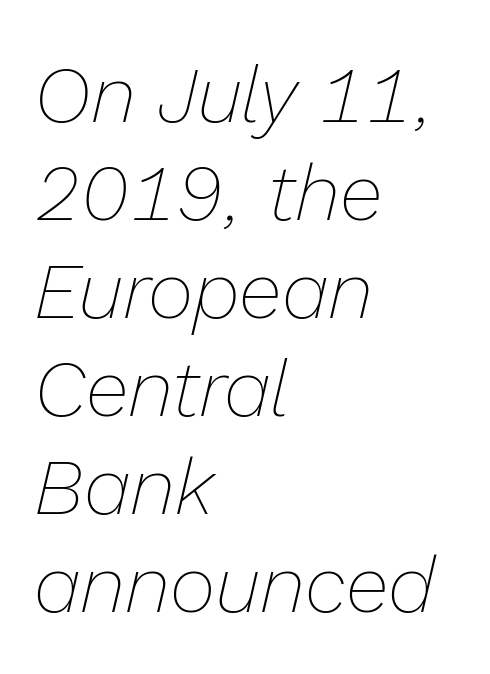
Q: Is the text bold? A: No.
Q: Is the text italic (slanted)? A: Yes, it leans right by about 13 degrees.
Q: Is the text underlined? A: No.
Q: How is the paragraph aligned? A: Left-aligned.
Q: Is the spacing between letters normal or unusually wide? A: Normal.
Q: Width (condensed, normal, or wide)? A: Normal.
Q: Stroke contrast? A: Low.
Q: x-height? A: Medium.
Q: Monospaced? A: No.
